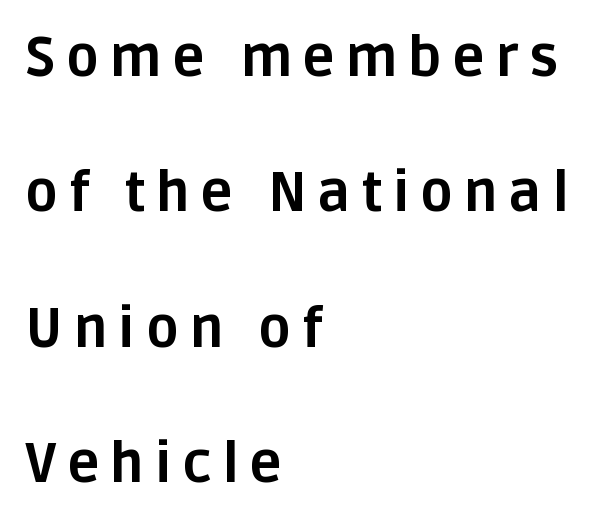
Q: Is the text bold? A: Yes.
Q: Is the text italic (slanted)? A: No, it is upright.
Q: Is the typeface a serif or a sans-serif typeface? A: Sans-serif.
Q: Is the text underlined? A: No.
Q: How is the paragraph aligned? A: Left-aligned.
Q: Is the spacing between lines tight, normal or loose? A: Loose.
Q: Width (condensed, normal, or wide)? A: Normal.
Q: Stroke contrast? A: Low.
Q: x-height? A: Large.
Q: Monospaced? A: No.
